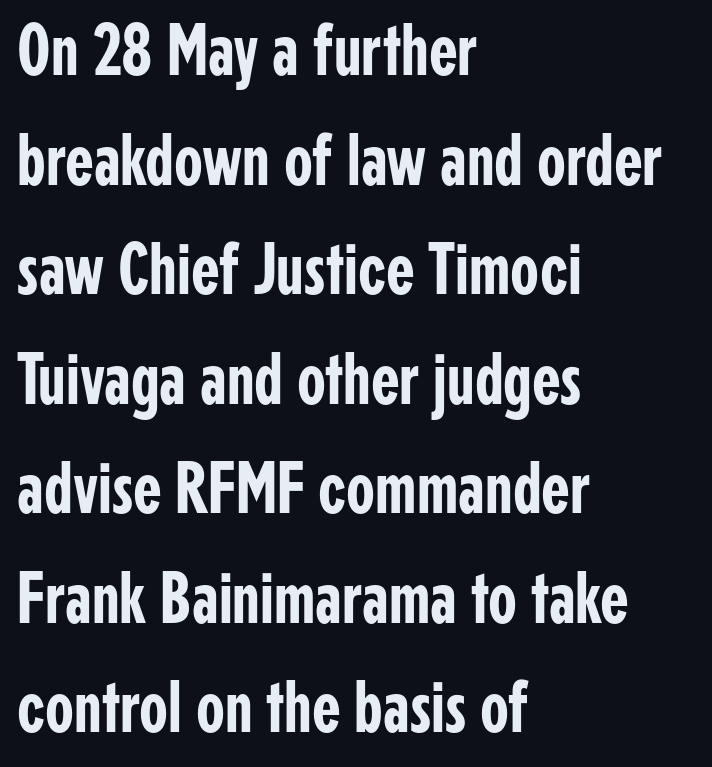
These lines are set flush left with a ragged right edge. Posture: vertical. Interline gaps are of average width in this sample. The area under the type is left untouched.
